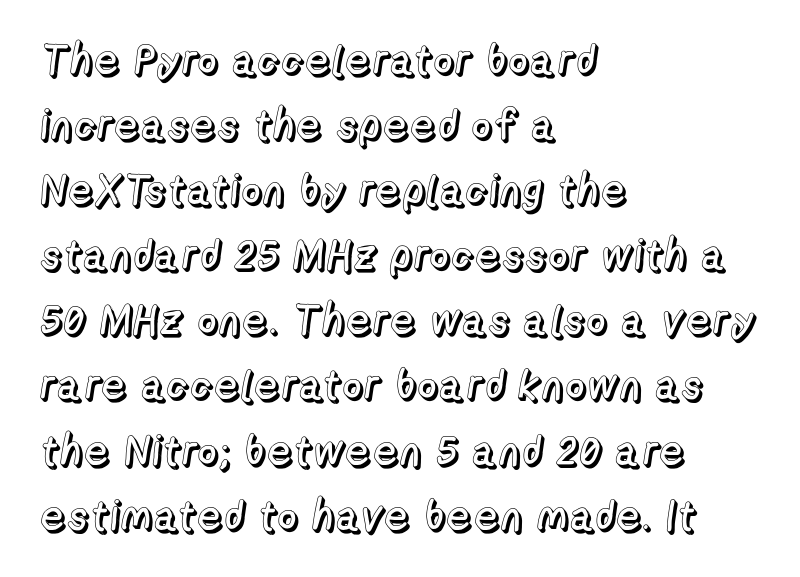
Character widths vary here, with narrow letters taking less room than wide ones. Vertical spacing — default. Caption: standard tracking, unaltered. The passage is arranged the way most books set body copy — flush left. The area under the type is left untouched.
